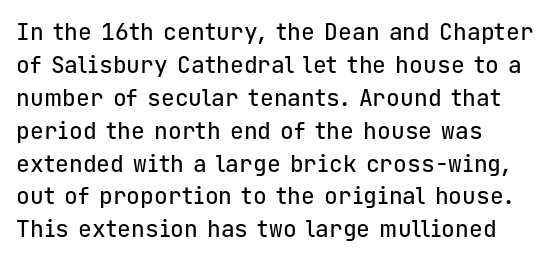
Q: Is the text italic (slanted)? A: No, it is upright.
Q: Is the text underlined? A: No.
Q: How is the paragraph aligned? A: Left-aligned.
Q: Is the spacing between letters normal or unusually wide? A: Normal.
Q: Is the spacing between lines tight, normal or loose? A: Normal.
